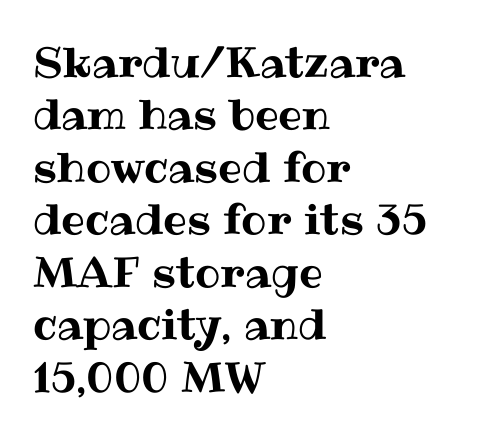
The image shows 42 px text type, upright; set left-aligned, normal line spacing (1.25x), normal letter spacing, not underlined; medium stroke contrast and a medium x-height.
